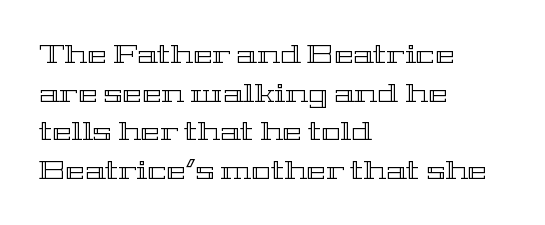
If you measured baseline to baseline, you'd find a middling distance. The line texture is even and compact thanks to regular tracking. Descender tails drop into unmarked territory. Posture: upright roman. Horizontally, the lines are justified to the leading edge only.
